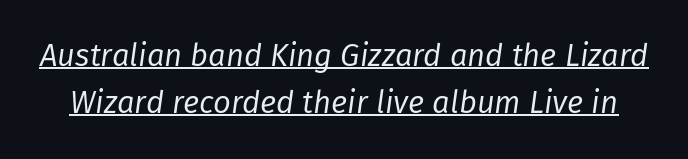
Q: Is the text bold? A: No.
Q: Is the text italic (slanted)? A: Yes, it leans right by about 8 degrees.
Q: Is the text underlined? A: Yes.
Q: Is the spacing between letters normal or unusually wide? A: Normal.
Q: Is the spacing between lines tight, normal or loose? A: Normal.
Q: Width (condensed, normal, or wide)? A: Normal.
Q: Stroke contrast? A: Low.
Q: x-height? A: Medium.
Q: Monospaced? A: No.
